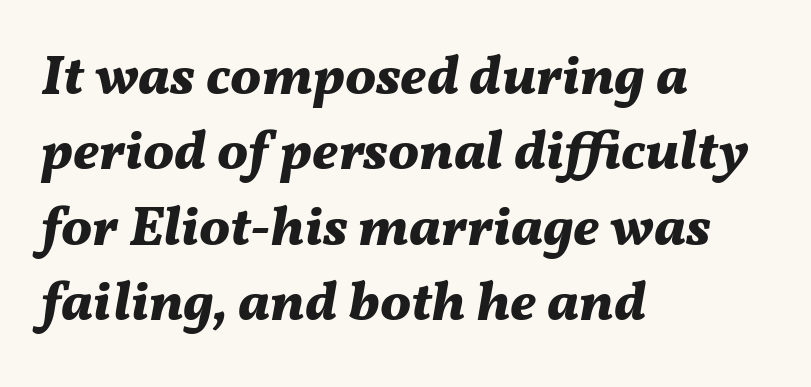
Caption: standard tracking, unaltered. This sample keeps an unexceptional amount of space between lines. You can tell it's italic because the verticals aren't actually vertical. The glyphs are unaccompanied by any horizontal stroke below them. The passage is arranged the way most books set body copy — flush left.
